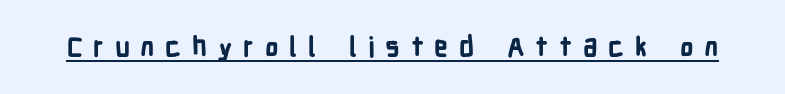
The image shows 27 px bold type, upright; set unusually wide letter spacing (+0.39 em), underlined.
